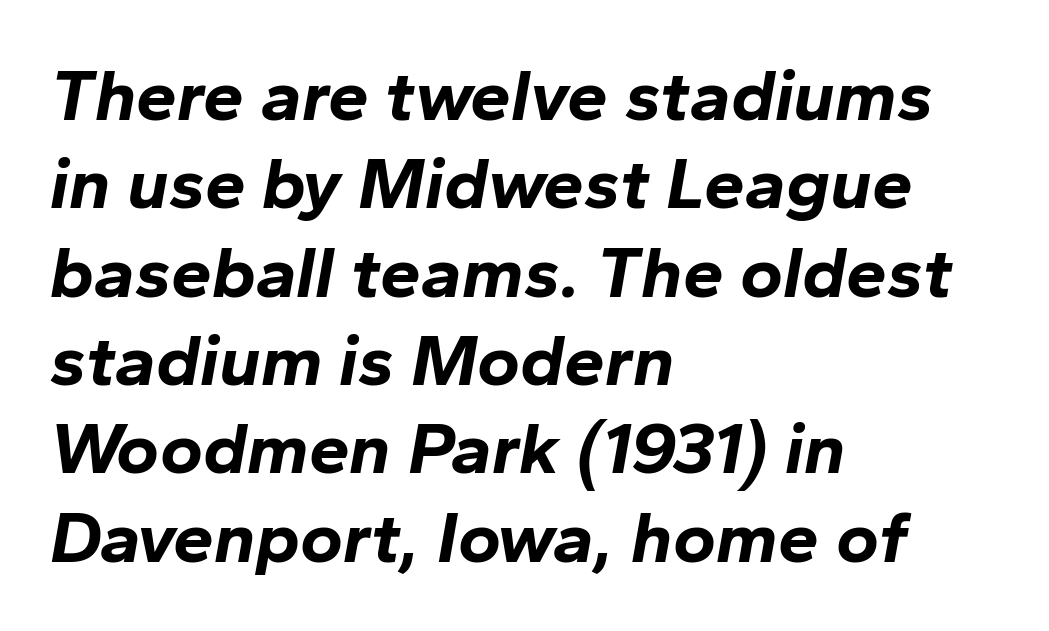
The image shows 73 px bold type, italic (leaning right); set left-aligned, line spacing 1.21x, normal letter spacing, not underlined; low stroke contrast and a medium x-height.
